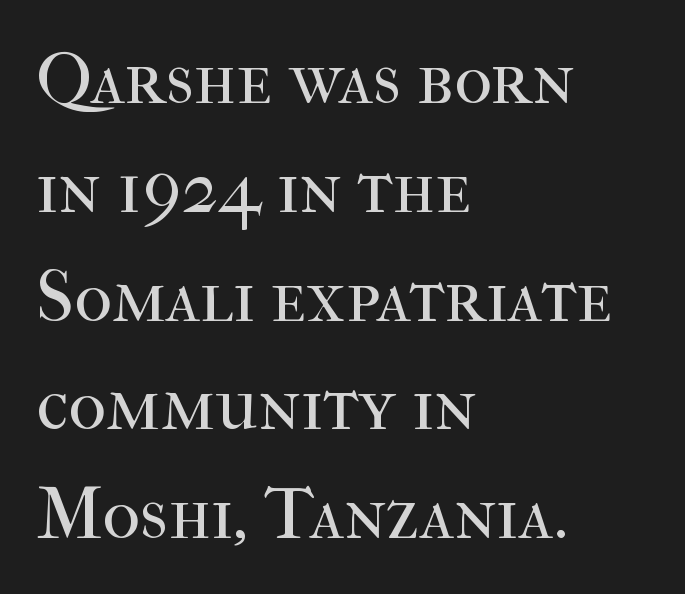
The image shows 73 px regular-weight serif type, upright; set left-aligned, normal line spacing (1.49x), normal letter spacing, not underlined; high stroke contrast and a medium x-height.
